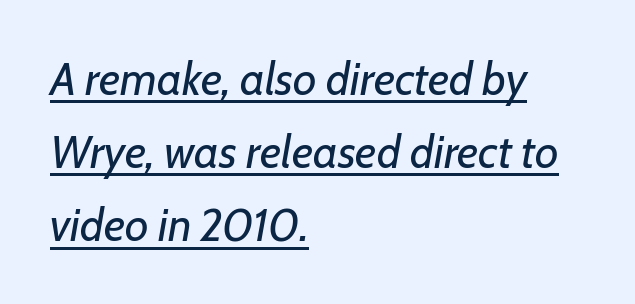
The image shows 46 px regular-weight type, italic (leaning right); set left-aligned, normal line spacing (1.59x), normal letter spacing, underlined; low stroke contrast and a medium x-height.
